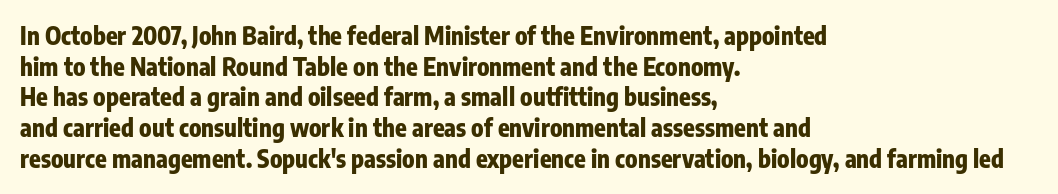
{"italic": "no", "bold": "yes", "underline": "no", "align": "left", "line_spacing": "normal", "line_spacing_ratio": 1.28, "letter_spacing": "normal", "letter_spacing_em": 0.0, "glyph_px": 24}
